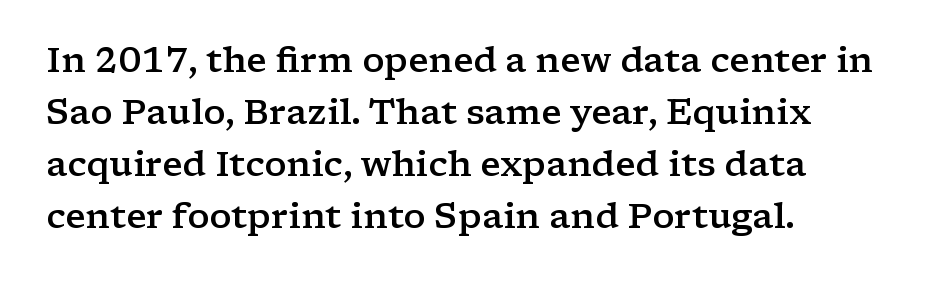
The image shows 35 px semibold, wide serif type, upright; set left-aligned, normal line spacing (1.49x), normal letter spacing, not underlined; low stroke contrast and a medium x-height.
